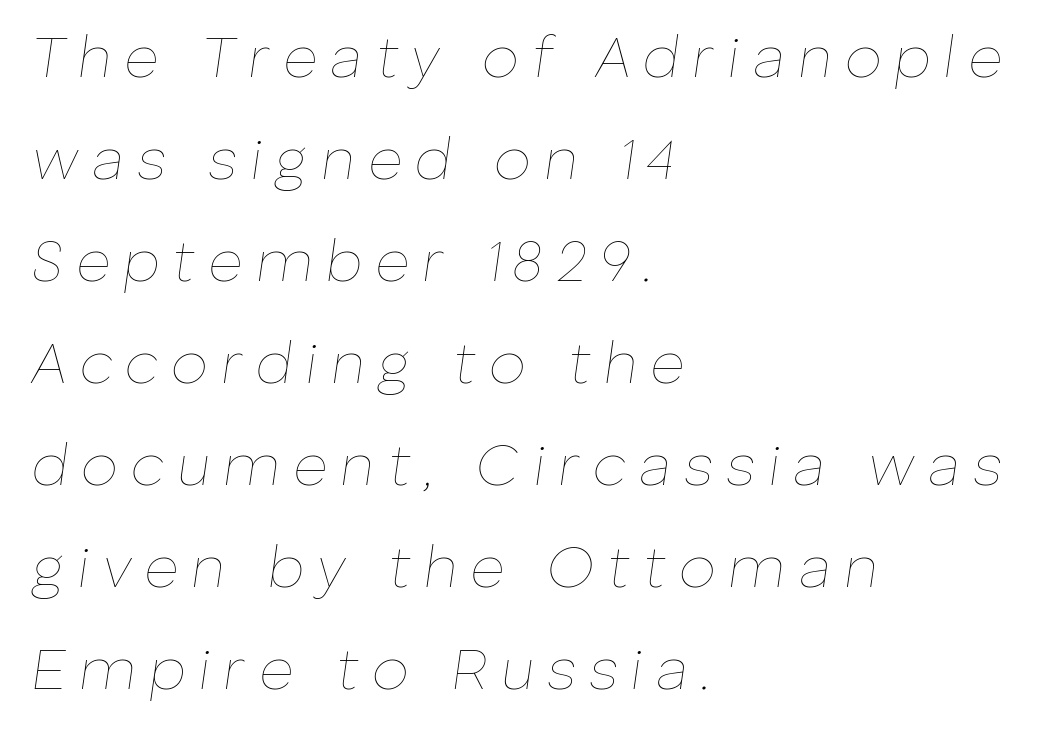
{"italic": "yes", "lean": "right", "slant_degrees": 8, "bold": "no", "weight": "thin", "width": "normal", "stroke_contrast": "low", "x_height": "medium", "monospaced": "no", "underline": "no", "align": "left", "line_spacing_ratio": 1.73, "letter_spacing": "wide", "letter_spacing_em": 0.22, "glyph_px": 59}
